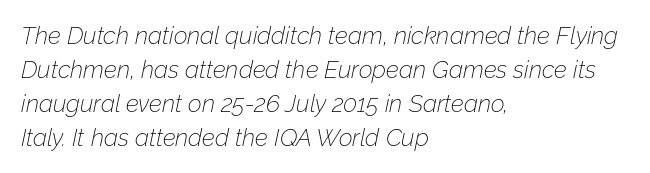
This block has exactly the height ordinary leading produces. Designer's note — italics engaged. This rendering uses left alignment, leaving the right contour irregular. Descenders hang freely into open space. Weight: regular or lighter.
